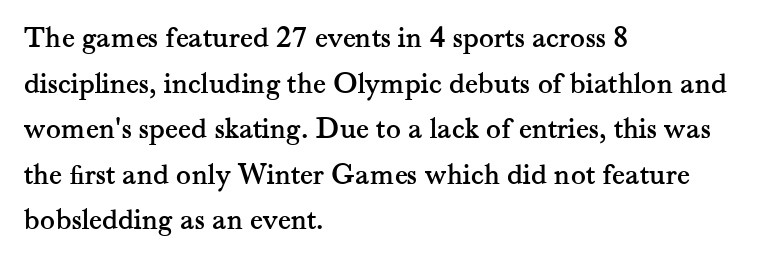
Q: Is the text italic (slanted)? A: No, it is upright.
Q: Is the typeface a serif or a sans-serif typeface? A: Serif.
Q: Is the text underlined? A: No.
Q: How is the paragraph aligned? A: Left-aligned.
Q: Is the spacing between letters normal or unusually wide? A: Normal.
Q: Is the spacing between lines tight, normal or loose? A: Normal.
Q: Width (condensed, normal, or wide)? A: Normal.
Q: Stroke contrast? A: Medium.
Q: x-height? A: Small.
Q: Monospaced? A: No.
